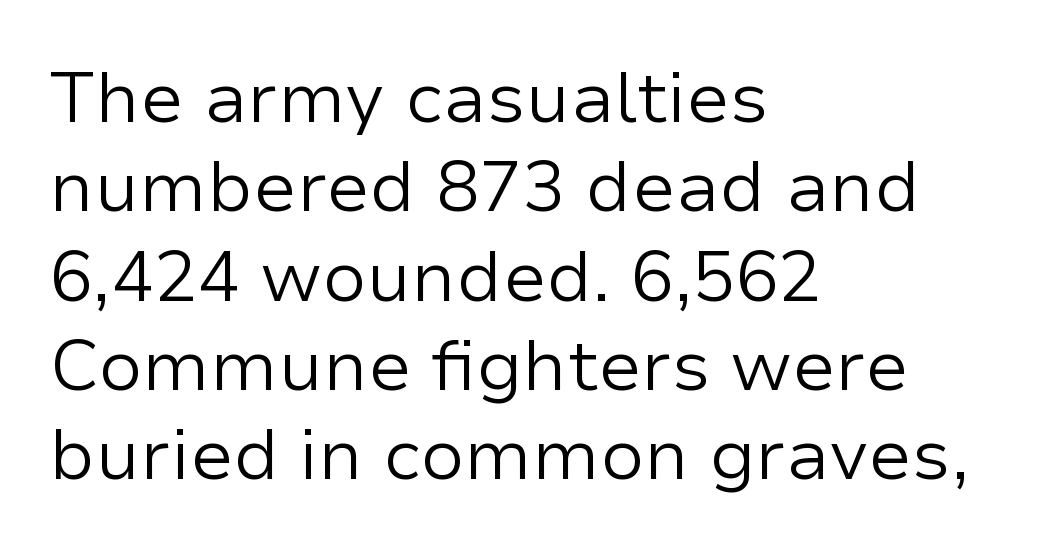
The image shows 72 px regular-weight sans-serif type, upright; set left-aligned, line spacing 1.24x, normal letter spacing, not underlined; low stroke contrast and a medium x-height.
